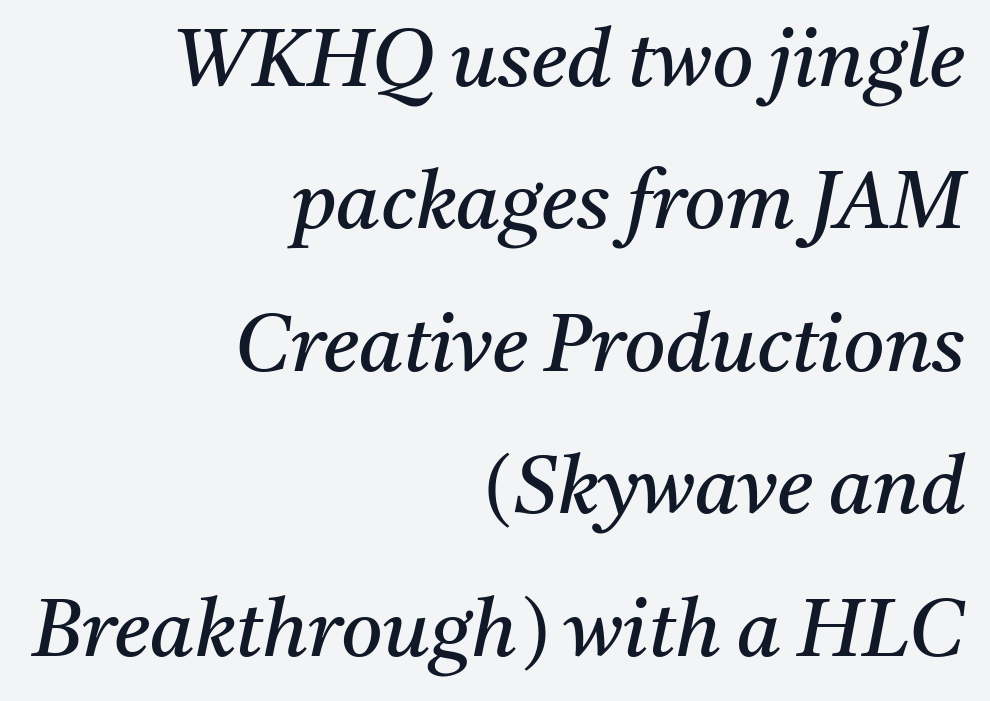
{"serif": "yes", "italic": "yes", "lean": "right", "slant_degrees": 11, "bold": "no", "weight": "regular", "width": "normal", "stroke_contrast": "medium", "x_height": "medium", "monospaced": "no", "underline": "no", "align": "right", "line_spacing_ratio": 1.78, "letter_spacing": "normal", "letter_spacing_em": 0.0, "glyph_px": 80}
